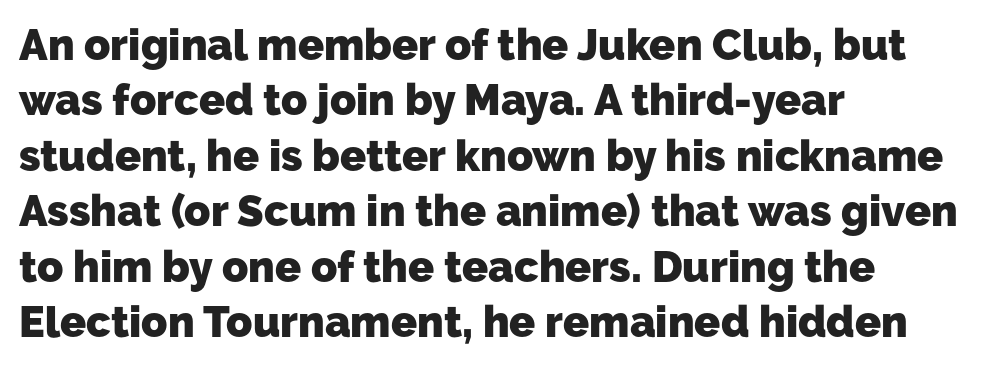
The image shows 43 px heavy sans-serif type; set left-aligned, normal line spacing (1.29x), normal letter spacing, not underlined; low stroke contrast and a medium x-height.
